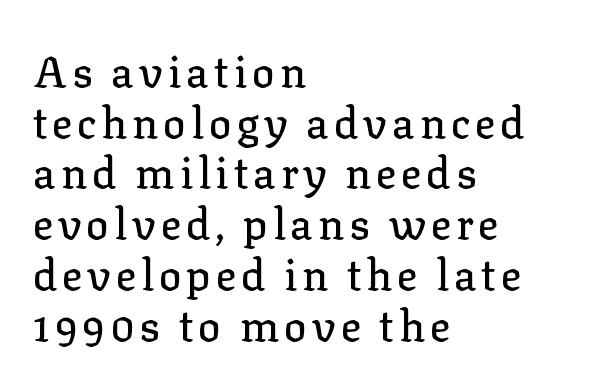
Q: Is the text italic (slanted)? A: No, it is upright.
Q: Is the typeface a serif or a sans-serif typeface? A: Serif.
Q: Is the text underlined? A: No.
Q: How is the paragraph aligned? A: Left-aligned.
Q: Width (condensed, normal, or wide)? A: Normal.
Q: Stroke contrast? A: Low.
Q: x-height? A: Medium.
Q: Monospaced? A: No.
